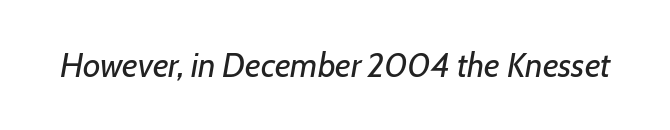
{"italic": "yes", "lean": "right", "slant_degrees": 7, "bold": "no", "weight": "regular", "width": "normal", "stroke_contrast": "low", "x_height": "medium", "monospaced": "no", "underline": "no", "letter_spacing": "normal", "letter_spacing_em": 0.0, "glyph_px": 34}
